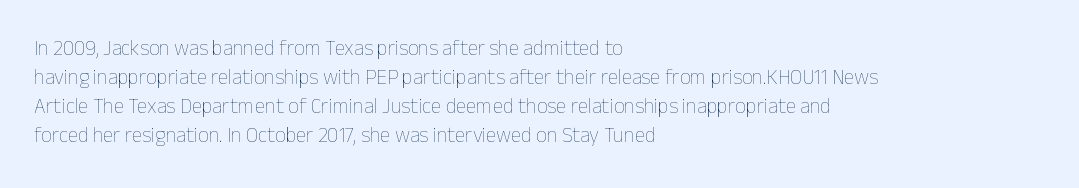
The image shows 21 px text type, upright; set left-aligned, normal line spacing (1.38x), normal letter spacing, not underlined.
